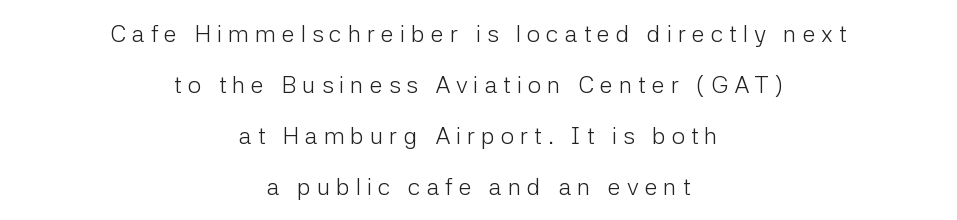
No chunkiness to these letters — they're not bold. Display-style spreading of the glyphs; the letterfit is very open. A clean baseline with only descenders dipping below it. The space between consecutive lines is lavish. Every row of glyphs is offset so its center matches the block's center.
